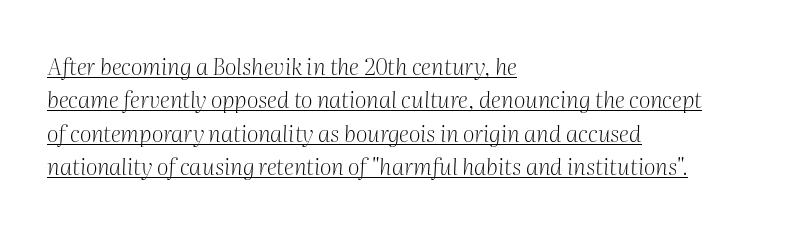
{"italic": "yes", "lean": "right", "slant_degrees": 2, "bold": "no", "underline": "yes", "align": "left", "line_spacing": "normal", "line_spacing_ratio": 1.45, "letter_spacing": "normal", "letter_spacing_em": 0.0, "glyph_px": 23}
